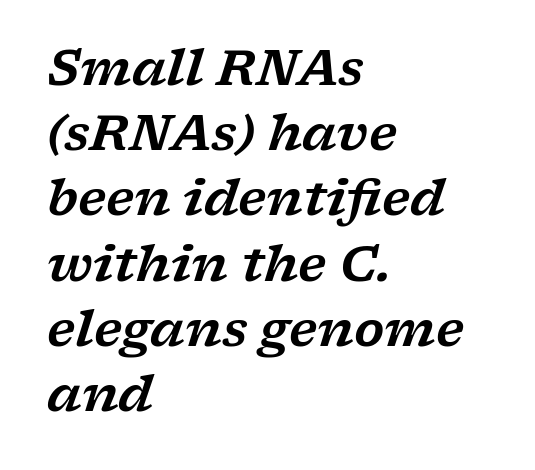
Font category for this specimen: serif. Caption: multi-line text, flush left, ragged right. Vertical spacing — default. The string is rendered with underlining switched off. This rendering leaves character spacing at its baseline value. Here the designer chose a conventional face with non-uniform glyph widths.
